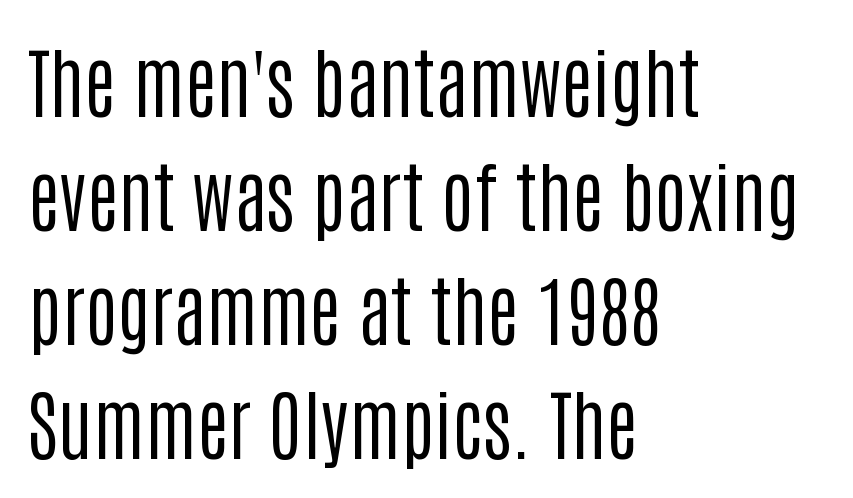
The image shows 77 px regular-weight, condensed sans-serif type, upright; set left-aligned, normal line spacing (1.48x), normal letter spacing, not underlined; low stroke contrast and a large x-height.
